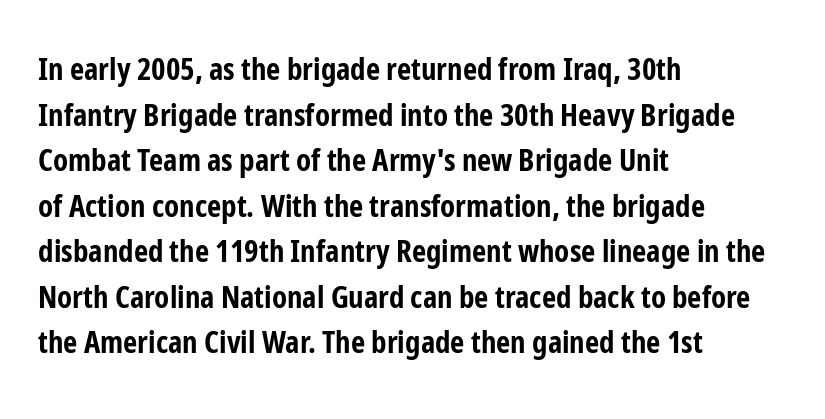
The line texture is even and compact thanks to regular tracking. Character widths vary here, with narrow letters taking less room than wide ones. If you measured baseline to baseline, you'd find a middling distance. Does the lettering tilt? It doesn't — this is upright. The string is rendered with underlining switched off.
